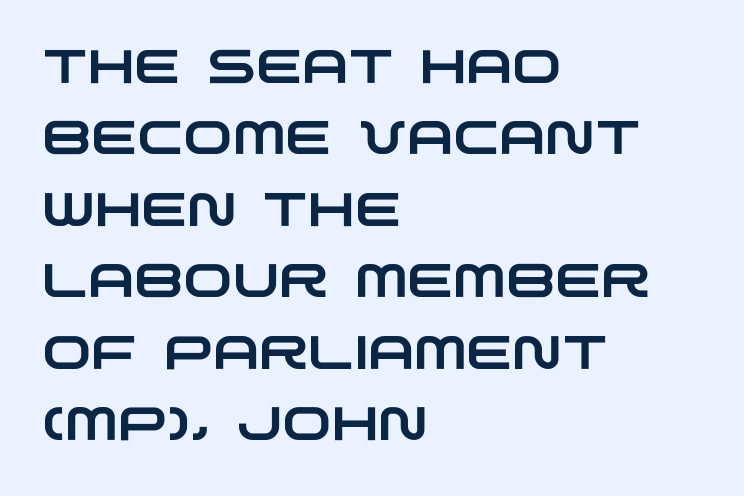
Q: Is the typeface a serif or a sans-serif typeface? A: Sans-serif.
Q: Is the text underlined? A: No.
Q: How is the paragraph aligned? A: Left-aligned.
Q: Is the spacing between letters normal or unusually wide? A: Normal.
Q: Is the spacing between lines tight, normal or loose? A: Normal.
Q: Width (condensed, normal, or wide)? A: Wide.
Q: Stroke contrast? A: Low.
Q: x-height? A: Large.
Q: Monospaced? A: No.
